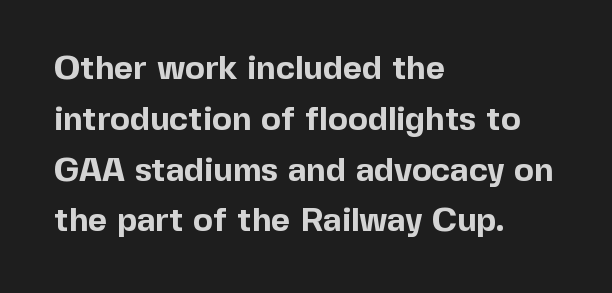
{"serif": "no", "italic": "no", "bold": "yes", "weight": "bold", "width": "normal", "x_height": "medium", "monospaced": "no", "underline": "no", "align": "left", "line_spacing": "normal", "line_spacing_ratio": 1.54, "letter_spacing": "normal", "letter_spacing_em": 0.0, "glyph_px": 33}
